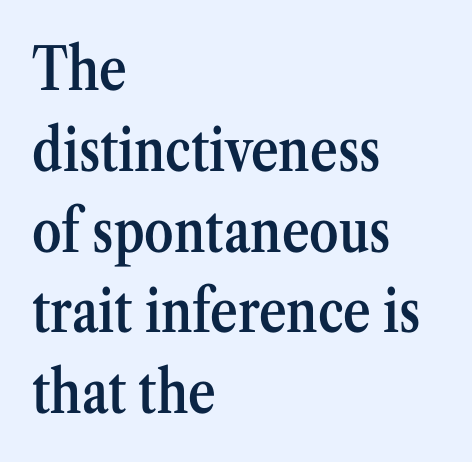
Slightly chunky letters — semibold, I'd say, not full bold. Here the glyphs are tracked normally, forming tight word shapes. A typesetter would call this proportional, since set widths differ per character. Yep, those are serifs on the letters. Lines of text with bare space underneath.
